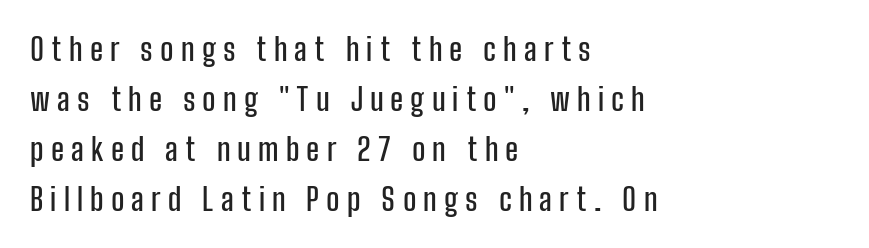
{"serif": "no", "italic": "no", "width": "condensed", "stroke_contrast": "low", "x_height": "medium", "monospaced": "no", "underline": "no", "align": "left", "line_spacing": "normal", "line_spacing_ratio": 1.61, "letter_spacing": "wide", "letter_spacing_em": 0.23, "glyph_px": 31}
